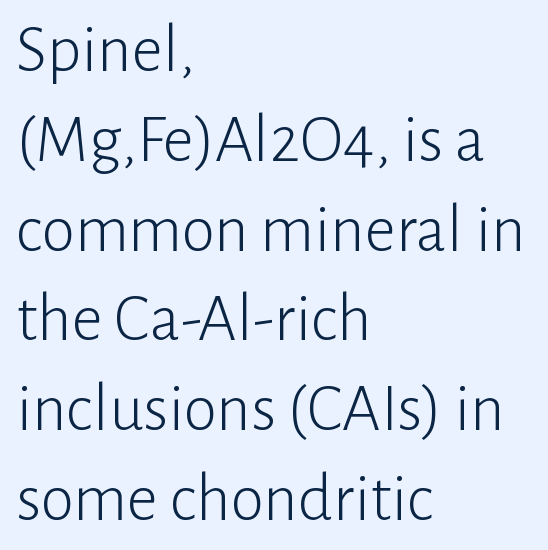
How are the letters spaced? Ordinarily, with no added tracking. The line-height multiplier appears to be the usual default. When letters stand straight like this, we call the style roman or upright. On a weight scale, this lands at 450 or below.
